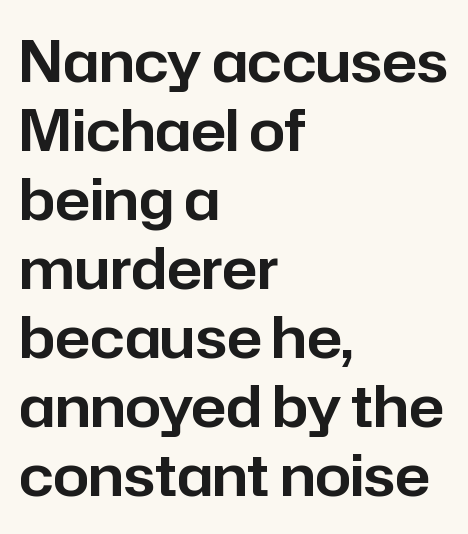
The image shows 57 px sans-serif type, upright; set left-aligned, line spacing 1.21x, normal letter spacing, not underlined; low stroke contrast and a medium x-height.
